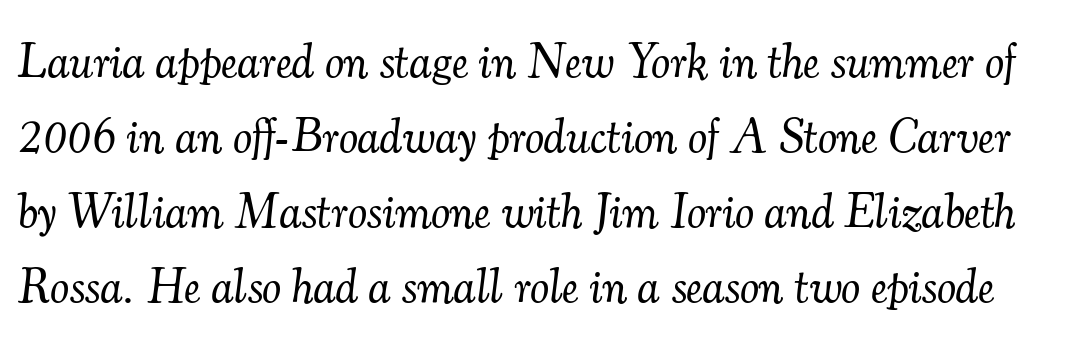
Q: Is the text bold? A: No.
Q: Is the text italic (slanted)? A: Yes, it leans right by about 7 degrees.
Q: Is the typeface a serif or a sans-serif typeface? A: Serif.
Q: Is the text underlined? A: No.
Q: Is the spacing between letters normal or unusually wide? A: Normal.
Q: Is the spacing between lines tight, normal or loose? A: Normal.
Q: Width (condensed, normal, or wide)? A: Normal.
Q: Stroke contrast? A: Medium.
Q: x-height? A: Small.
Q: Monospaced? A: No.
